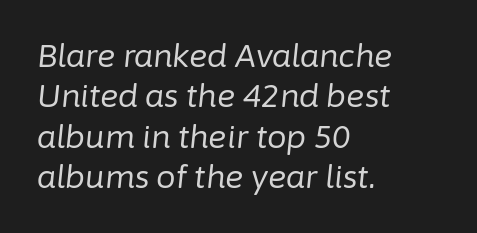
A typesetter would call this proportional, since set widths differ per character. In terms of posture, this sample is oblique. This rendering features lettering with no underline. Stroke thickness stays within the range of a standard reading face or lighter. Whoever set this chose a conventional vertical rhythm. The typesetter chose a ragged-right arrangement here.
